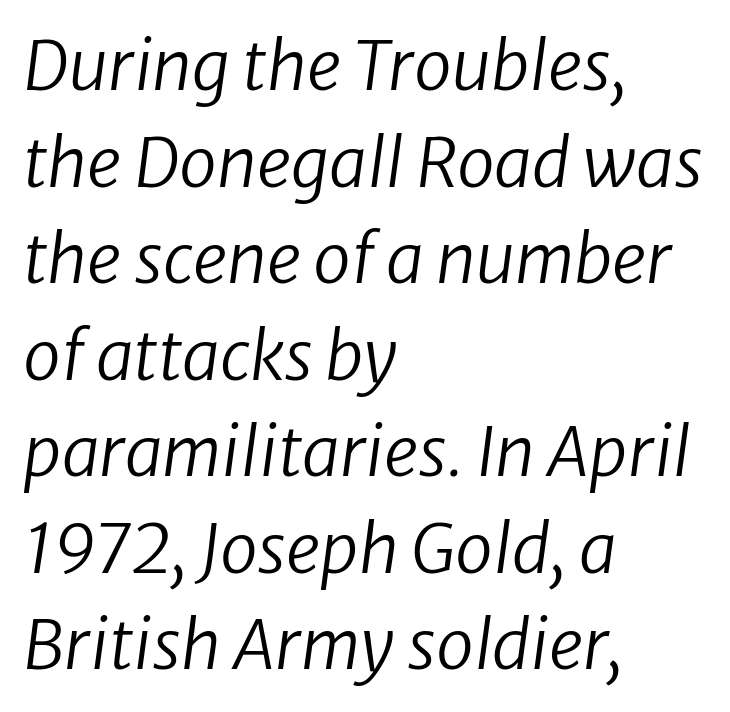
The image shows 68 px regular-weight sans-serif type; set left-aligned, normal line spacing (1.42x), normal letter spacing, not underlined; low stroke contrast and a medium x-height.
